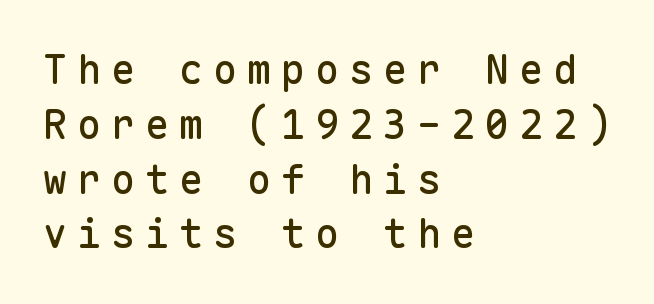
Q: Is the text italic (slanted)? A: No, it is upright.
Q: Is the typeface a serif or a sans-serif typeface? A: Sans-serif.
Q: Is the text underlined? A: No.
Q: How is the paragraph aligned? A: Left-aligned.
Q: Is the spacing between letters normal or unusually wide? A: Unusually wide.
Q: Is the spacing between lines tight, normal or loose? A: Normal.
Q: Width (condensed, normal, or wide)? A: Normal.
Q: Stroke contrast? A: Low.
Q: x-height? A: Medium.
Q: Monospaced? A: Yes.
